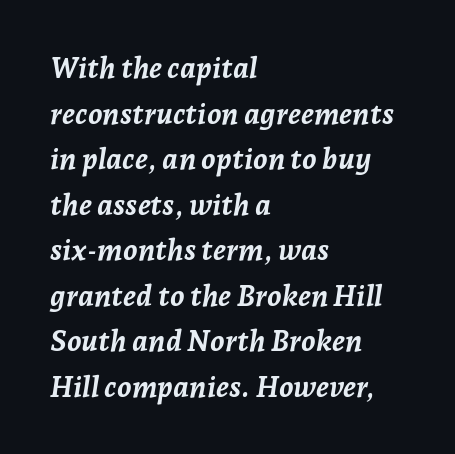
{"italic": "yes", "lean": "right", "slant_degrees": 7, "bold": "yes", "weight": "semibold", "width": "normal", "stroke_contrast": "low", "x_height": "medium", "monospaced": "no", "underline": "no", "align": "left", "line_spacing": "normal", "line_spacing_ratio": 1.57, "letter_spacing": "normal", "letter_spacing_em": 0.0, "glyph_px": 29}
